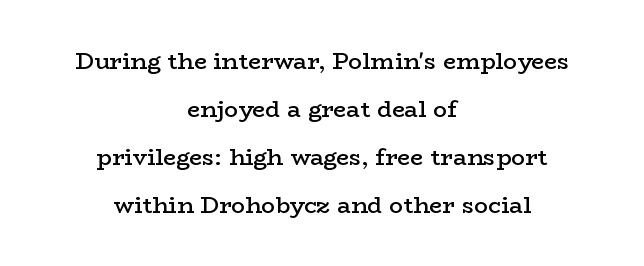
The image shows 23 px text type, upright; set centered, loose line spacing (2.08x), normal letter spacing, not underlined.
